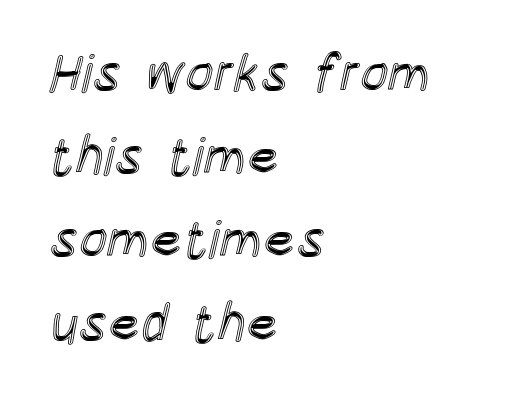
Q: Is the text italic (slanted)? A: Yes.
Q: Is the text underlined? A: No.
Q: How is the paragraph aligned? A: Left-aligned.
Q: Is the spacing between letters normal or unusually wide? A: Normal.
Q: Is the spacing between lines tight, normal or loose? A: Normal.
Q: Width (condensed, normal, or wide)? A: Condensed.
Q: x-height? A: Large.
Q: Monospaced? A: No.
